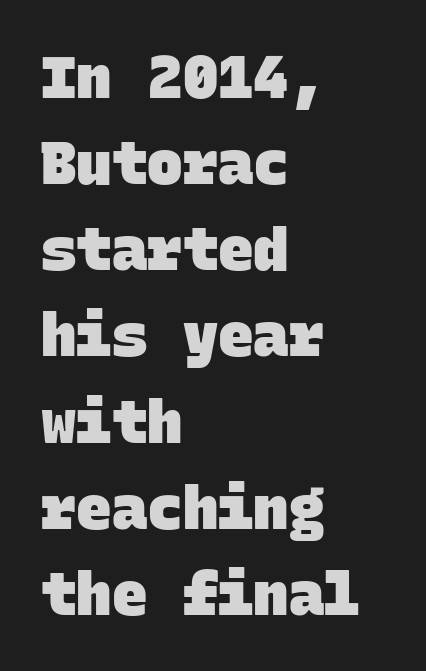
{"serif": "no", "bold": "yes", "weight": "heavy", "width": "normal", "stroke_contrast": "low", "x_height": "large", "monospaced": "yes", "underline": "no", "align": "left", "line_spacing": "normal", "line_spacing_ratio": 1.46, "letter_spacing": "normal", "letter_spacing_em": 0.0, "glyph_px": 59}
